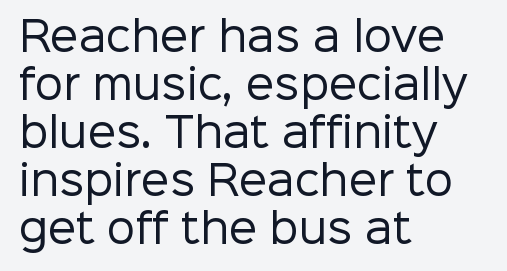
Honestly, the letter spacing is just normal — you wouldn't notice it. Letterform terminals end flat and unadorned throughout the passage. The compositor pushed each line to the left boundary. Underline: absent. The passage shown is typed in a proportional face where columns would drift. When letters stand straight like this, we call the style roman or upright.
